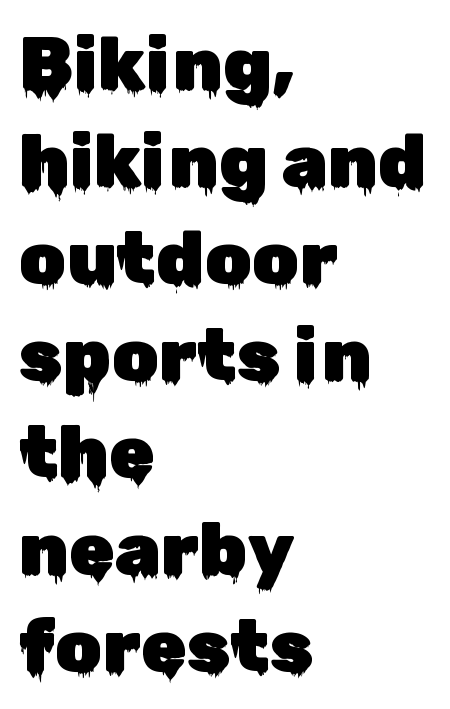
Q: Is the text italic (slanted)? A: No, it is upright.
Q: Is the typeface a serif or a sans-serif typeface? A: Sans-serif.
Q: Is the text underlined? A: No.
Q: How is the paragraph aligned? A: Left-aligned.
Q: Is the spacing between letters normal or unusually wide? A: Normal.
Q: Is the spacing between lines tight, normal or loose? A: Normal.
Q: Width (condensed, normal, or wide)? A: Normal.
Q: Stroke contrast? A: Low.
Q: x-height? A: Medium.
Q: Monospaced? A: No.
